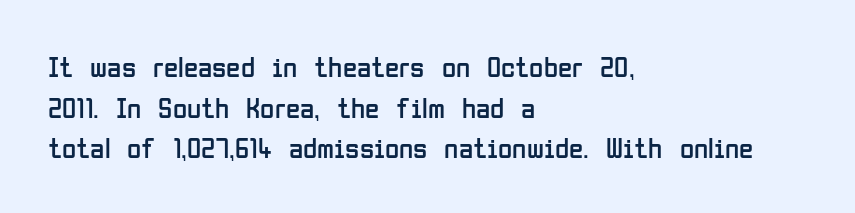
Q: Is the text bold? A: No.
Q: Is the text italic (slanted)? A: No, it is upright.
Q: Is the typeface a serif or a sans-serif typeface? A: Sans-serif.
Q: Is the text underlined? A: No.
Q: How is the paragraph aligned? A: Left-aligned.
Q: Is the spacing between letters normal or unusually wide? A: Normal.
Q: Is the spacing between lines tight, normal or loose? A: Normal.
Q: Width (condensed, normal, or wide)? A: Condensed.
Q: Stroke contrast? A: Low.
Q: x-height? A: Medium.
Q: Monospaced? A: No.
